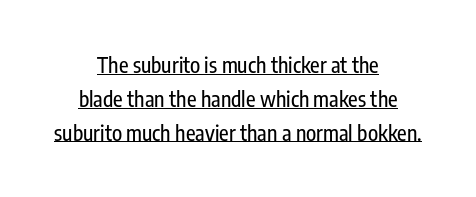
Q: Is the text italic (slanted)? A: No, it is upright.
Q: Is the text underlined? A: Yes.
Q: How is the paragraph aligned? A: Centered.
Q: Is the spacing between letters normal or unusually wide? A: Normal.
Q: Is the spacing between lines tight, normal or loose? A: Normal.
